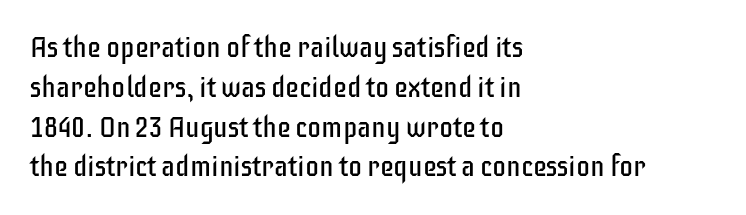
Q: Is the text bold? A: No.
Q: Is the text italic (slanted)? A: No, it is upright.
Q: Is the typeface a serif or a sans-serif typeface? A: Sans-serif.
Q: Is the text underlined? A: No.
Q: How is the paragraph aligned? A: Left-aligned.
Q: Is the spacing between letters normal or unusually wide? A: Normal.
Q: Is the spacing between lines tight, normal or loose? A: Normal.
Q: Width (condensed, normal, or wide)? A: Condensed.
Q: Stroke contrast? A: Low.
Q: x-height? A: Large.
Q: Monospaced? A: No.
